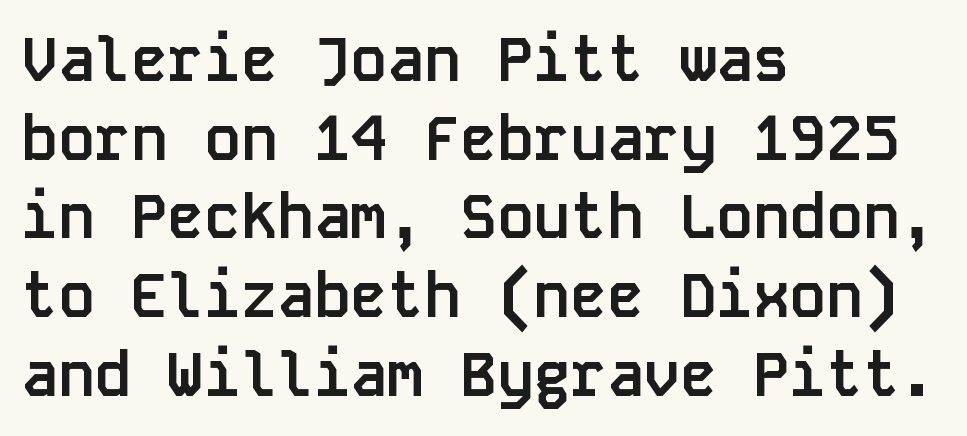
This sample uses a sans-serif face. The specimen reads as upright at a glance. Weight: bold. This sample has the even, mechanical cadence of fixed-width lettering.
